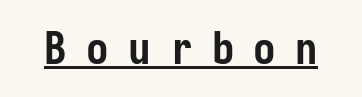
The image shows 45 px semibold, condensed sans-serif type, upright, monospaced; set unusually wide letter spacing (+0.43 em), underlined; low stroke contrast and a medium x-height.
